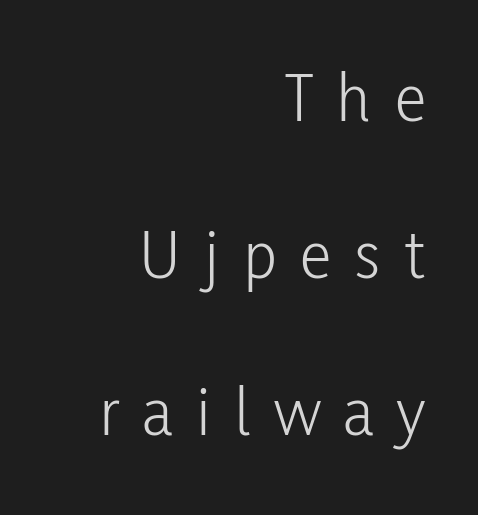
{"serif": "no", "italic": "no", "bold": "no", "weight": "light", "width": "condensed", "stroke_contrast": "low", "x_height": "medium", "monospaced": "no", "underline": "no", "align": "right", "line_spacing": "loose", "line_spacing_ratio": 2.21, "letter_spacing": "wide", "letter_spacing_em": 0.33, "glyph_px": 71}
